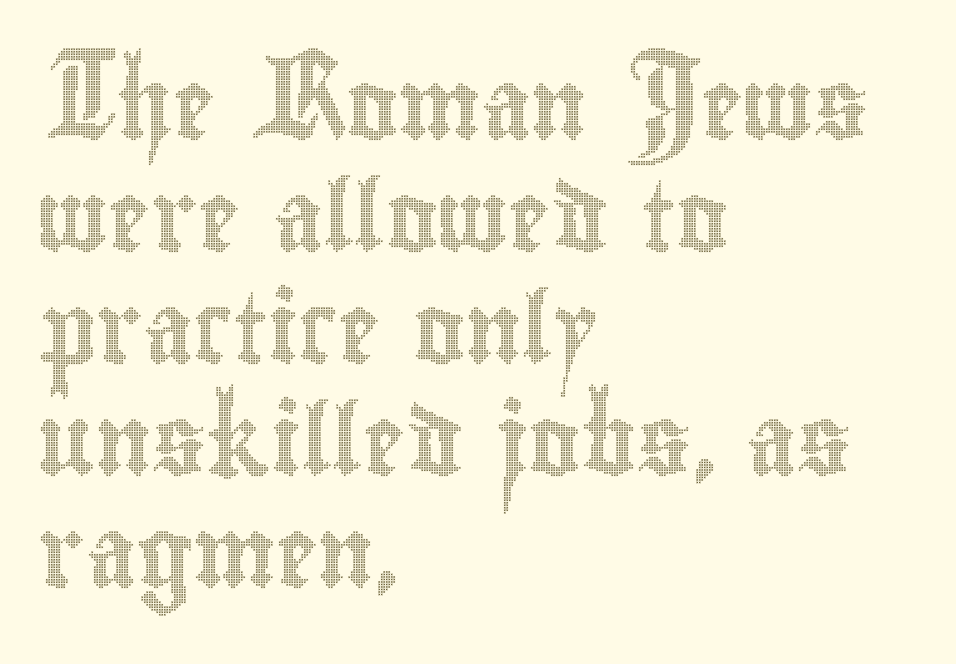
Short and long lines alike share a common starting point at left. The gaps between neighbouring characters are ordinary and unremarkable. Character widths vary here, with narrow letters taking less room than wide ones. Posture: vertical. Just letters on the line, the space beneath them empty.
